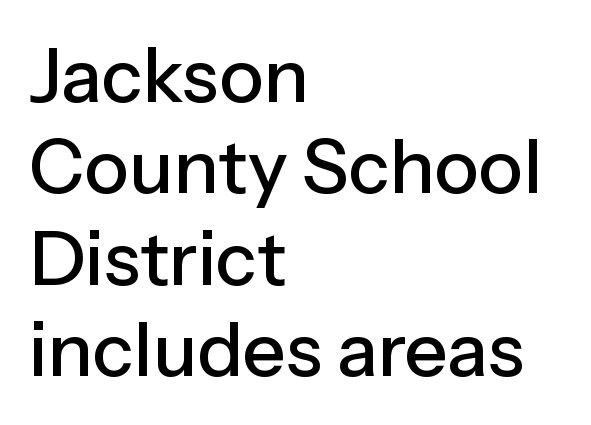
In terms of letterform style, serifs are entirely absent. Here the designer chose a conventional face with non-uniform glyph widths. Any mark beneath the type? The region is blank. It's the straight-up-and-down kind of type. Left-aligned paragraph, ragged on the right. The letterforms sit shoulder to shoulder at normal distance.
